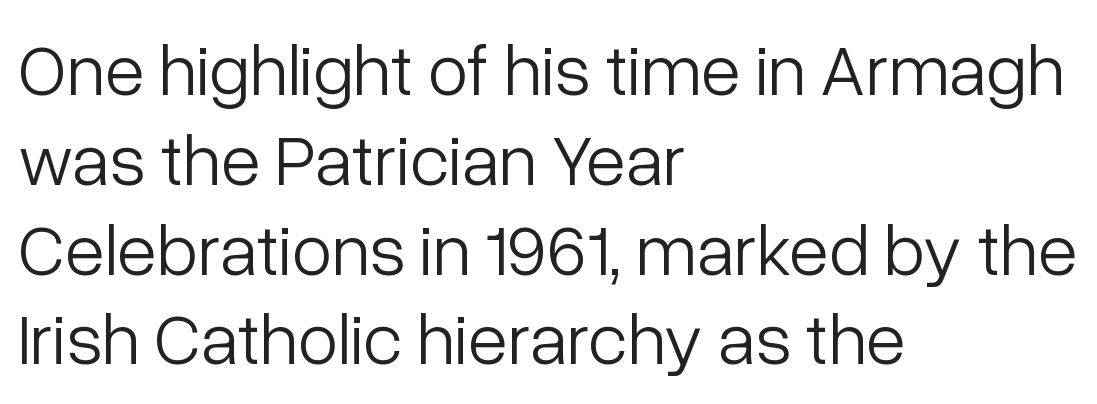
The image shows 73 px light sans-serif type, upright; set left-aligned, line spacing 1.23x, normal letter spacing, not underlined; low stroke contrast and a medium x-height.
